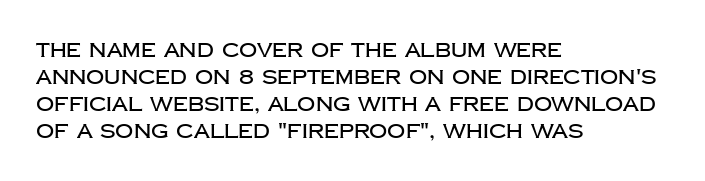
The image shows 20 px text type, upright; set left-aligned, normal line spacing (1.35x), normal letter spacing, not underlined.
